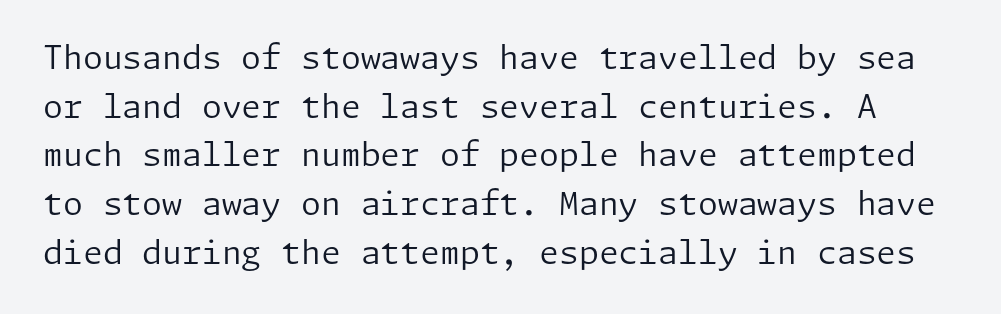
The image shows 32 px regular-weight sans-serif type, upright; set normal line spacing (1.52x), normal letter spacing, not underlined; low stroke contrast and a medium x-height.
